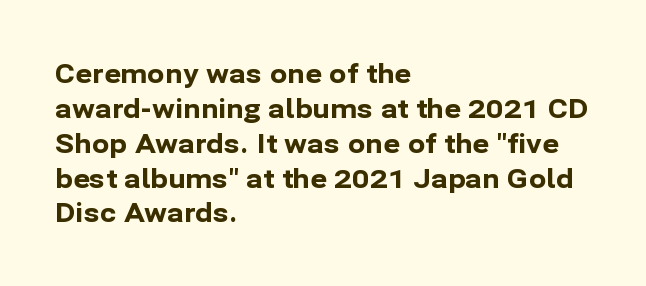
The baseline area is clear. The lines in this sample share a left origin and differ only in where they stop. The type is set solid horizontally, with unmodified tracking. Compared with typical paragraphs, the rows here are spaced about the same. Thick stems and heavy bowls — unmistakably bold. Ascenders rise straight up at ninety degrees.
